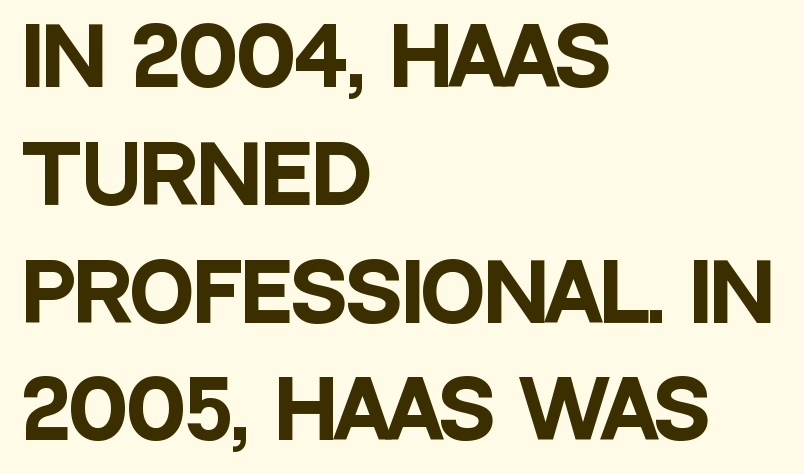
The image shows 77 px heavy, condensed sans-serif type, upright; set left-aligned, normal line spacing (1.53x), normal letter spacing, not underlined; low stroke contrast and a large x-height.
